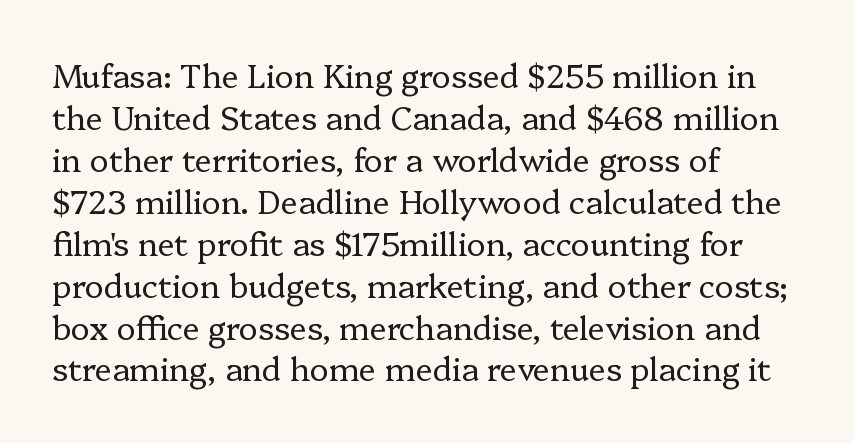
The passage shown is not underscored anywhere. You could not count columns in this text — the font is proportionally spaced. This sample uses a serif face. Designer's note — italics off, roman on.
